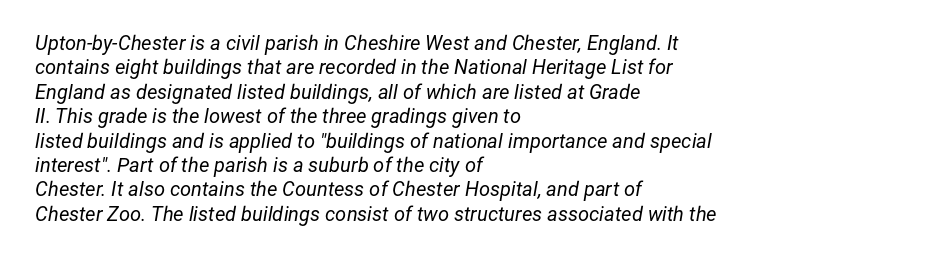
Q: Is the text bold? A: No.
Q: Is the text italic (slanted)? A: Yes, it leans right by about 12 degrees.
Q: Is the text underlined? A: No.
Q: How is the paragraph aligned? A: Left-aligned.
Q: Is the spacing between letters normal or unusually wide? A: Normal.
